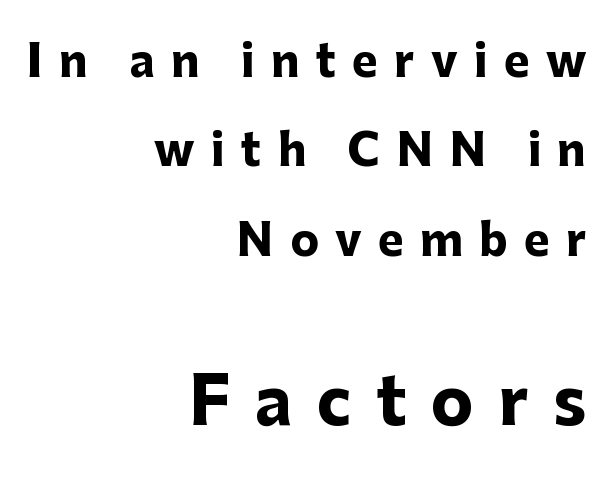
Q: Is the text bold? A: Yes.
Q: Is the text italic (slanted)? A: No, it is upright.
Q: Is the typeface a serif or a sans-serif typeface? A: Sans-serif.
Q: Is the text underlined? A: No.
Q: How is the paragraph aligned? A: Right-aligned.
Q: Is the spacing between letters normal or unusually wide? A: Unusually wide.
Q: Is the spacing between lines tight, normal or loose? A: Loose.
Q: Which block of text is set in a larger size, the first (top) or the second (bottom)? A: The second (bottom) one.
Q: Width (condensed, normal, or wide)? A: Normal.
Q: Stroke contrast? A: Low.
Q: x-height? A: Medium.
Q: Monospaced? A: No.
